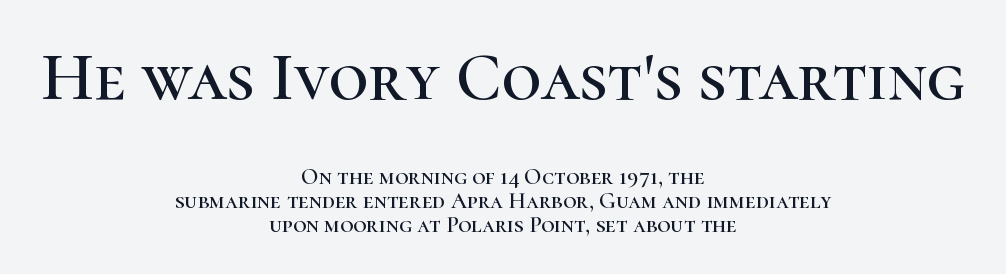
The image shows 69 px serif type, upright; set centered, tight line spacing (1.04x), normal letter spacing, not underlined; the first (top) block is 3.0x larger; high stroke contrast and a medium x-height.
